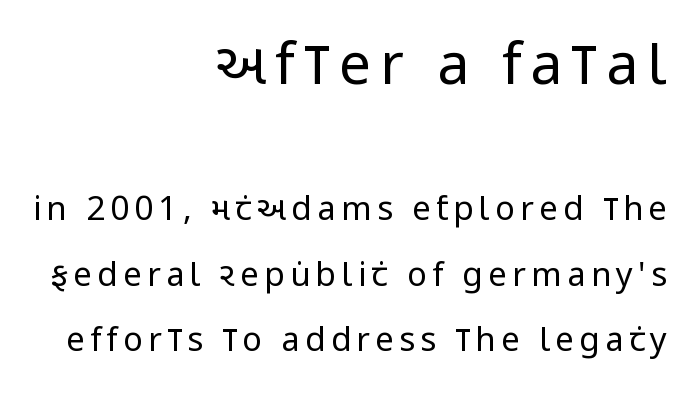
The image shows 57 px regular-weight, condensed sans-serif type, upright; set right-aligned, loose line spacing (1.98x), not underlined; the first (top) block is 1.73x larger; low stroke contrast and a large x-height.
